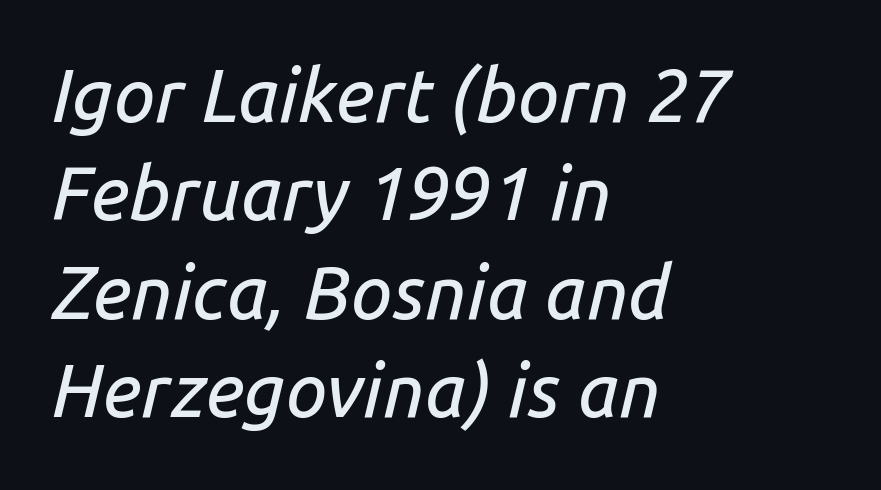
Q: Is the text italic (slanted)? A: Yes, it leans right by about 14 degrees.
Q: Is the text underlined? A: No.
Q: How is the paragraph aligned? A: Left-aligned.
Q: Is the spacing between letters normal or unusually wide? A: Normal.
Q: Is the spacing between lines tight, normal or loose? A: Normal.
Q: Width (condensed, normal, or wide)? A: Normal.
Q: Stroke contrast? A: Low.
Q: x-height? A: Medium.
Q: Monospaced? A: No.
